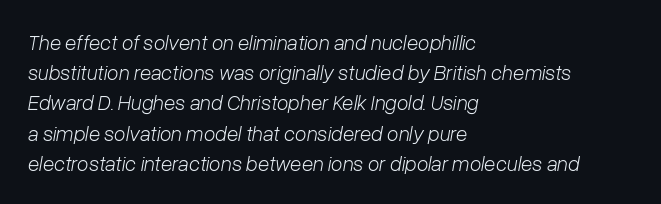
Q: Is the text bold? A: No.
Q: Is the text italic (slanted)? A: Yes, it leans right by about 10 degrees.
Q: Is the text underlined? A: No.
Q: How is the paragraph aligned? A: Left-aligned.
Q: Is the spacing between letters normal or unusually wide? A: Normal.
Q: Is the spacing between lines tight, normal or loose? A: Normal.
